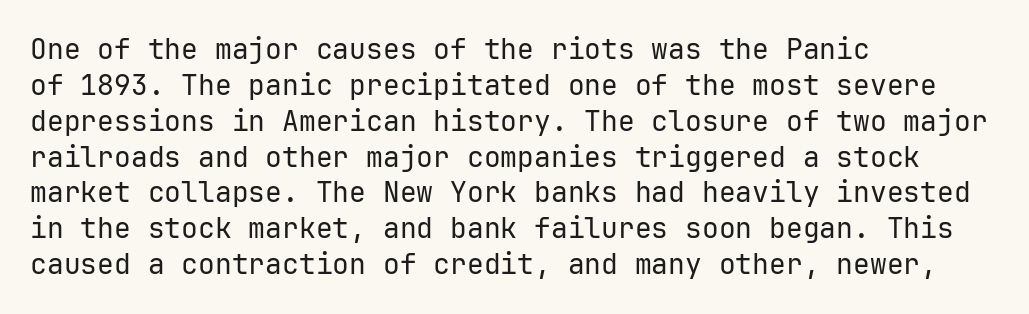
Does the leading feel generous? No, just average. Every row of glyphs begins at an identical x-position on the left. Examine the stroke ends and you'll find no serifs. A bare baseline throughout the passage. Bold? No — there's no thickening of the strokes.
